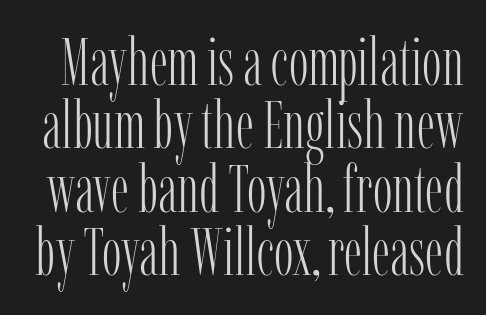
The image shows 66 px light, condensed serif type, upright; set tight line spacing (0.96x), normal letter spacing, not underlined; low stroke contrast and a medium x-height.
